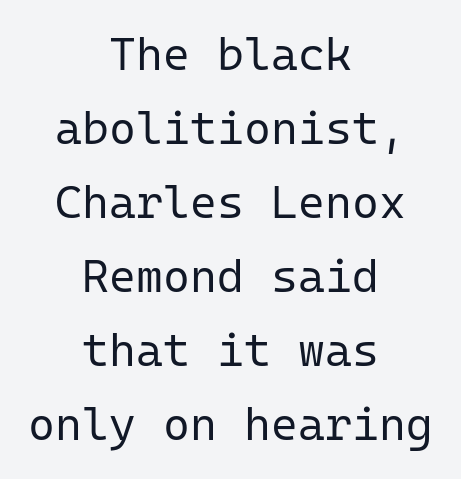
The image shows 46 px regular-weight sans-serif type, upright, monospaced; set centered, normal line spacing (1.61x), normal letter spacing, not underlined; low stroke contrast and a medium x-height.
